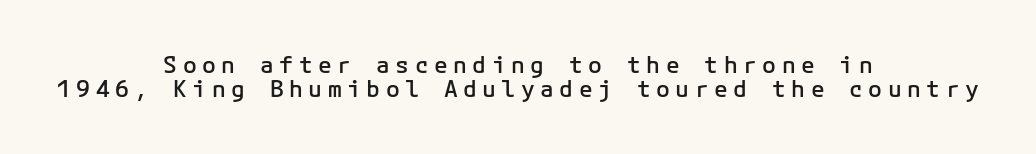
The image shows 23 px text type, upright; set centered, tight line spacing (1.06x), unusually wide letter spacing (+0.24 em), not underlined.
